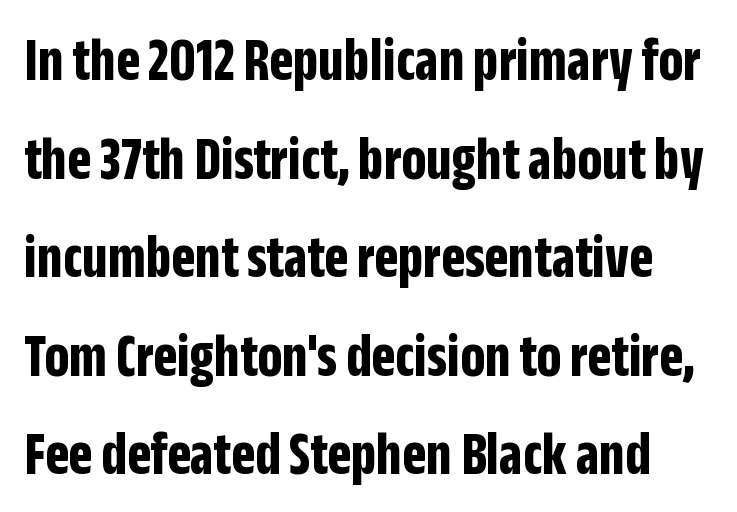
The image shows 62 px bold, condensed sans-serif type, upright; set normal line spacing (1.59x), normal letter spacing, not underlined; low stroke contrast and a large x-height.
